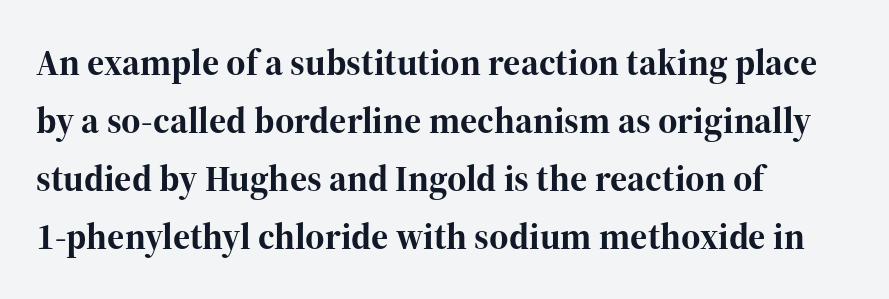
The specimen reads as upright at a glance. The rendering uses natural spacing where letterforms have individual widths. Quick note: underline off. Stroke terminals: seriffed. Line starts are locked; line ends wander.
